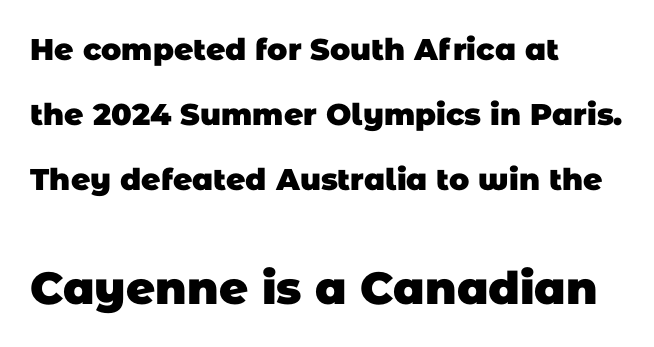
Q: Is the text bold? A: Yes.
Q: Is the typeface a serif or a sans-serif typeface? A: Sans-serif.
Q: Is the text underlined? A: No.
Q: How is the paragraph aligned? A: Left-aligned.
Q: Is the spacing between letters normal or unusually wide? A: Normal.
Q: Is the spacing between lines tight, normal or loose? A: Loose.
Q: Which block of text is set in a larger size, the first (top) or the second (bottom)? A: The second (bottom) one.
Q: Width (condensed, normal, or wide)? A: Normal.
Q: Stroke contrast? A: Low.
Q: x-height? A: Large.
Q: Monospaced? A: No.
